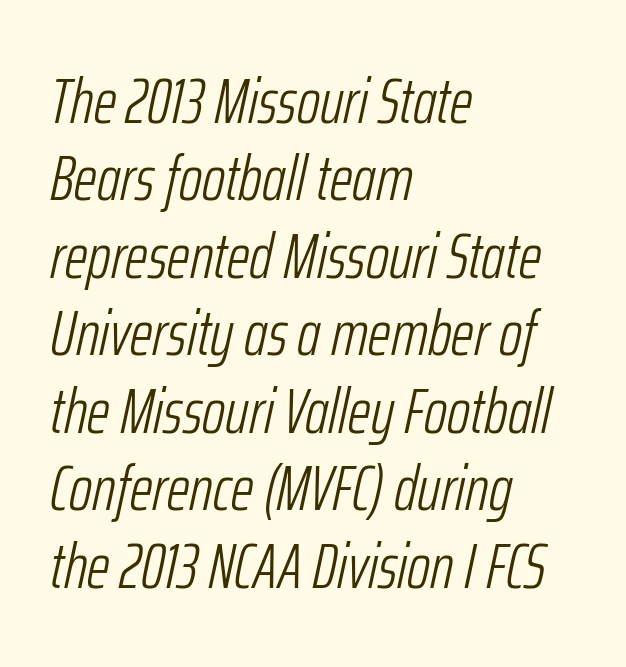
Nothing unusual about the tracking: characters are spaced as the font intends. Weight: in the light-to-regular range. Has an underline been added? It has not. The rendering uses natural spacing where letterforms have individual widths. Posture: slanted.
